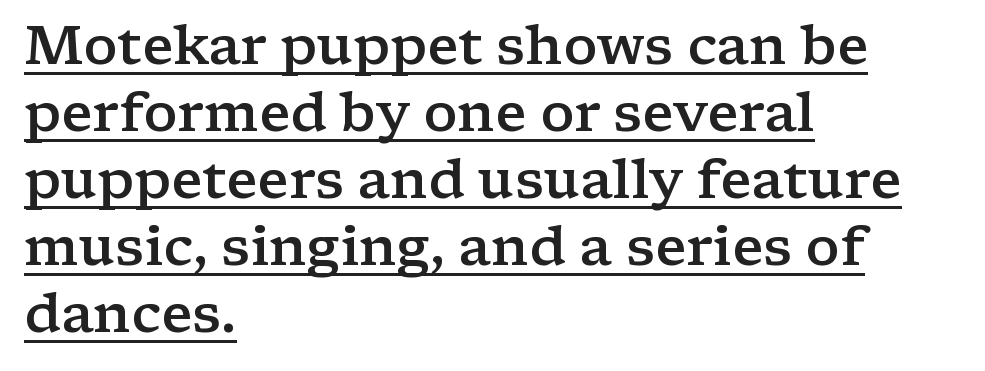
Q: Is the text bold? A: Semi-bold.
Q: Is the text italic (slanted)? A: No, it is upright.
Q: Is the typeface a serif or a sans-serif typeface? A: Serif.
Q: Is the text underlined? A: Yes.
Q: How is the paragraph aligned? A: Left-aligned.
Q: Is the spacing between letters normal or unusually wide? A: Normal.
Q: Width (condensed, normal, or wide)? A: Wide.
Q: Stroke contrast? A: Low.
Q: x-height? A: Medium.
Q: Monospaced? A: No.
